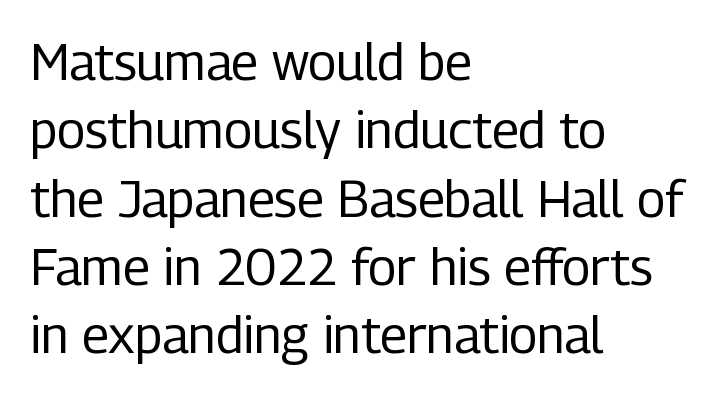
Q: Is the text bold? A: No.
Q: Is the text italic (slanted)? A: No, it is upright.
Q: Is the typeface a serif or a sans-serif typeface? A: Sans-serif.
Q: Is the text underlined? A: No.
Q: How is the paragraph aligned? A: Left-aligned.
Q: Is the spacing between letters normal or unusually wide? A: Normal.
Q: Is the spacing between lines tight, normal or loose? A: Normal.
Q: Width (condensed, normal, or wide)? A: Condensed.
Q: Stroke contrast? A: Low.
Q: x-height? A: Medium.
Q: Monospaced? A: No.
